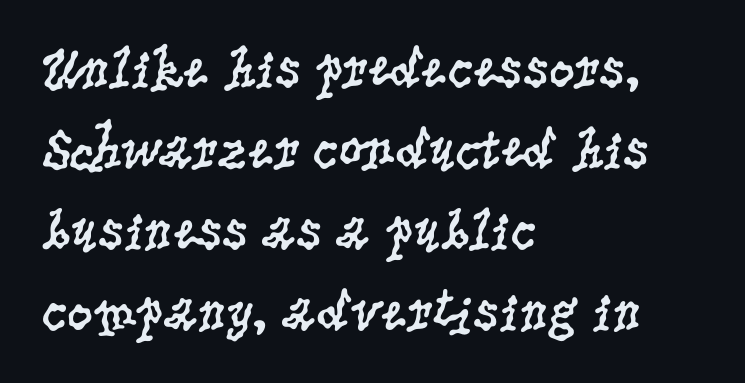
Observe the ordinary spacing: letters are neighbours, not strangers. Words float on clear page, feet unadorned. If you drew a ruler down the left edge, every line would touch it. The rendering uses natural spacing where letterforms have individual widths. Weight: regular or lighter.
